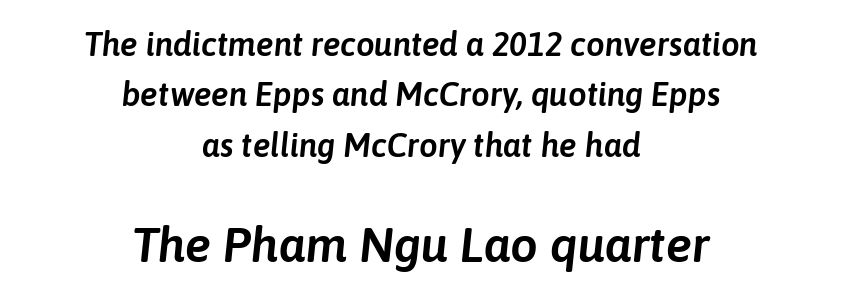
Q: Is the text italic (slanted)? A: Yes, it leans right by about 6 degrees.
Q: Is the text underlined? A: No.
Q: How is the paragraph aligned? A: Centered.
Q: Is the spacing between letters normal or unusually wide? A: Normal.
Q: Is the spacing between lines tight, normal or loose? A: Normal.
Q: Which block of text is set in a larger size, the first (top) or the second (bottom)? A: The second (bottom) one.
Q: Width (condensed, normal, or wide)? A: Normal.
Q: Stroke contrast? A: Low.
Q: x-height? A: Medium.
Q: Monospaced? A: No.
